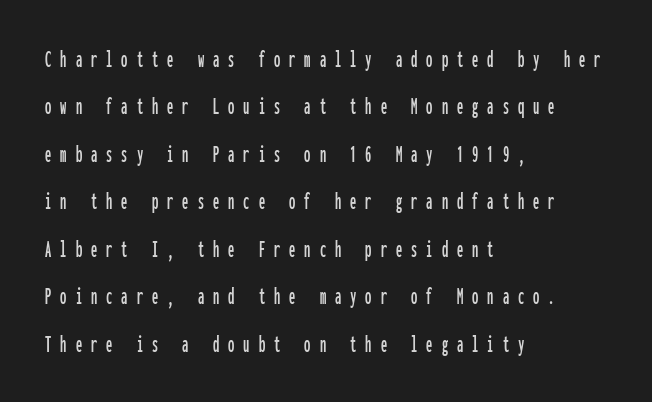
The image shows 25 px text type, upright; set left-aligned, loose line spacing (1.9x), unusually wide letter spacing (+0.36 em), not underlined.
